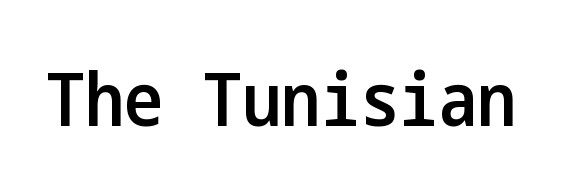
{"serif": "no", "italic": "no", "bold": "semi", "weight": "semibold", "width": "condensed", "stroke_contrast": "low", "x_height": "medium", "underline": "no", "letter_spacing": "normal", "letter_spacing_em": 0.0, "glyph_px": 74}
